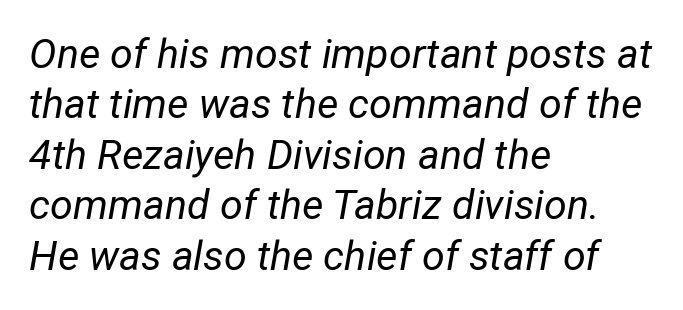
Q: Is the text bold? A: No.
Q: Is the text italic (slanted)? A: Yes, it leans right by about 12 degrees.
Q: Is the text underlined? A: No.
Q: How is the paragraph aligned? A: Left-aligned.
Q: Is the spacing between letters normal or unusually wide? A: Normal.
Q: Width (condensed, normal, or wide)? A: Normal.
Q: Stroke contrast? A: Low.
Q: x-height? A: Medium.
Q: Monospaced? A: No.
